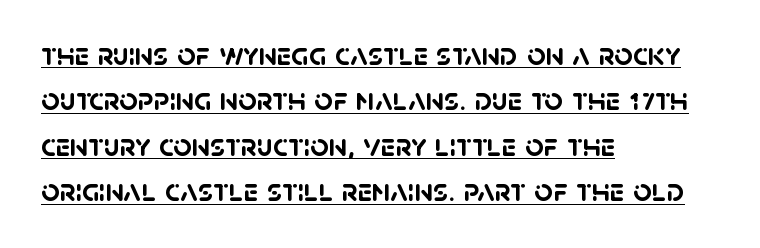
{"serif": "no", "bold": "yes", "weight": "semibold", "width": "normal", "stroke_contrast": "low", "x_height": "large", "monospaced": "no", "underline": "yes", "align": "left", "line_spacing": "normal", "line_spacing_ratio": 1.42, "letter_spacing": "normal", "letter_spacing_em": 0.0, "glyph_px": 32}
